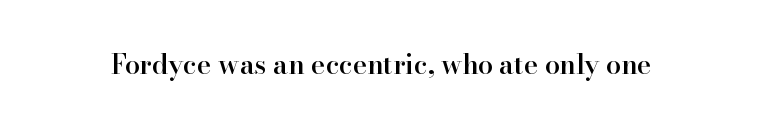
The image shows 27 px text type, upright; set normal letter spacing, not underlined.
